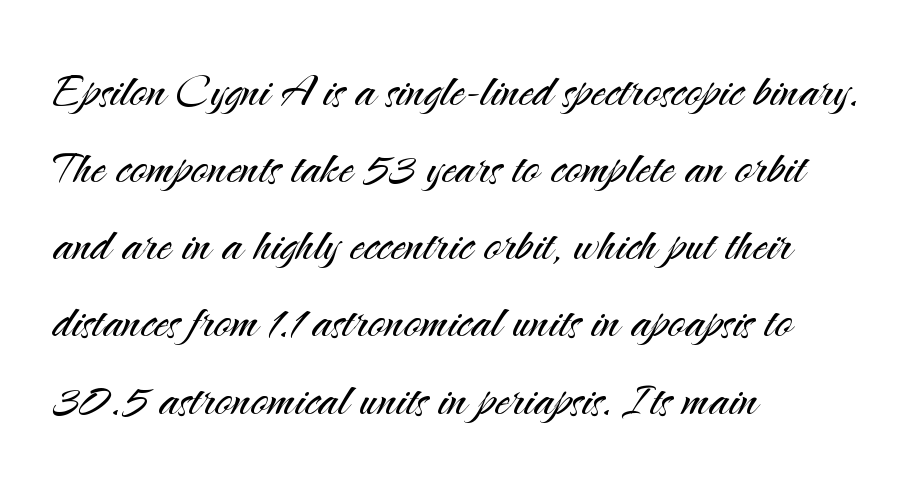
Q: Is the text bold? A: No.
Q: Is the text italic (slanted)? A: Yes.
Q: Is the typeface a serif or a sans-serif typeface? A: Sans-serif.
Q: Is the text underlined? A: No.
Q: How is the paragraph aligned? A: Left-aligned.
Q: Is the spacing between letters normal or unusually wide? A: Normal.
Q: Is the spacing between lines tight, normal or loose? A: Normal.
Q: Width (condensed, normal, or wide)? A: Normal.
Q: Stroke contrast? A: Medium.
Q: x-height? A: Small.
Q: Monospaced? A: No.
